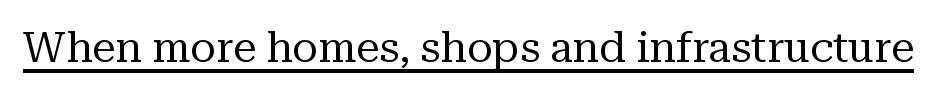
{"serif": "yes", "italic": "no", "bold": "no", "weight": "regular", "width": "normal", "stroke_contrast": "medium", "x_height": "medium", "monospaced": "no", "underline": "yes", "letter_spacing": "normal", "letter_spacing_em": 0.0, "glyph_px": 42}
